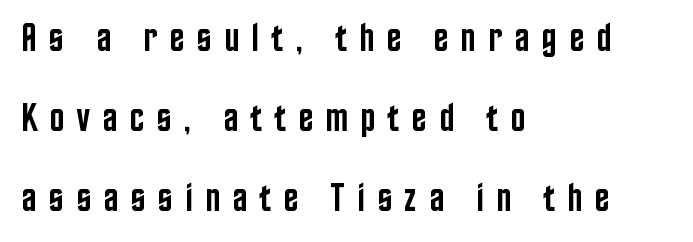
Q: Is the text bold? A: Semi-bold.
Q: Is the text italic (slanted)? A: No, it is upright.
Q: Is the typeface a serif or a sans-serif typeface? A: Sans-serif.
Q: Is the text underlined? A: No.
Q: How is the paragraph aligned? A: Left-aligned.
Q: Is the spacing between letters normal or unusually wide? A: Unusually wide.
Q: Is the spacing between lines tight, normal or loose? A: Loose.
Q: Width (condensed, normal, or wide)? A: Condensed.
Q: Stroke contrast? A: Low.
Q: x-height? A: Large.
Q: Monospaced? A: No.
